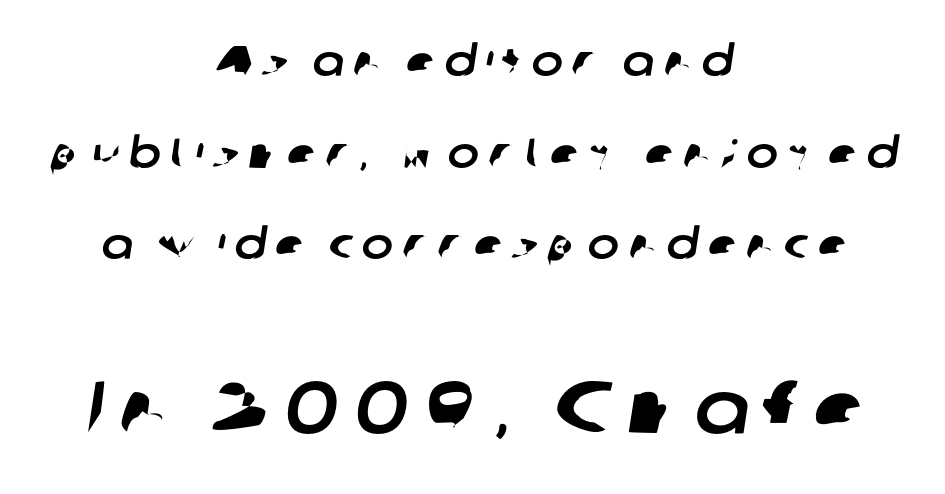
Q: Is the typeface a serif or a sans-serif typeface? A: Sans-serif.
Q: Is the text underlined? A: No.
Q: How is the paragraph aligned? A: Centered.
Q: Is the spacing between letters normal or unusually wide? A: Unusually wide.
Q: Is the spacing between lines tight, normal or loose? A: Loose.
Q: Which block of text is set in a larger size, the first (top) or the second (bottom)? A: The second (bottom) one.
Q: Width (condensed, normal, or wide)? A: Normal.
Q: Stroke contrast? A: Low.
Q: x-height? A: Medium.
Q: Monospaced? A: No.
